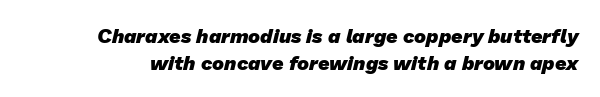
A clean baseline with only descenders dipping below it. Compared with an ordinary text face, these strokes are far heavier — a full bold. Does the leading feel generous? No, just average. Here the glyphs are tracked normally, forming tight word shapes.
